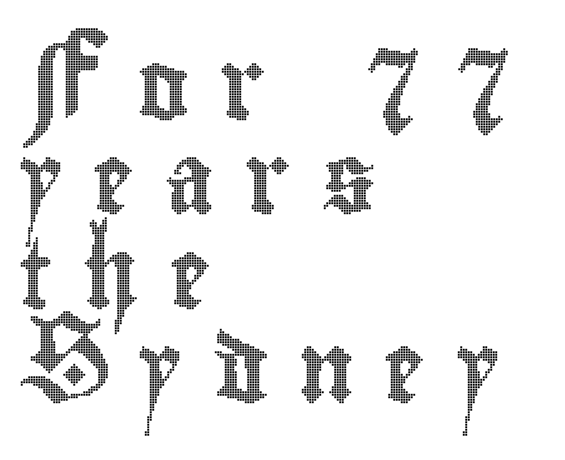
{"italic": "no", "width": "condensed", "x_height": "small", "monospaced": "no", "underline": "no", "align": "left", "line_spacing": "normal", "line_spacing_ratio": 1.35, "letter_spacing": "wide", "letter_spacing_em": 0.42, "glyph_px": 70}
